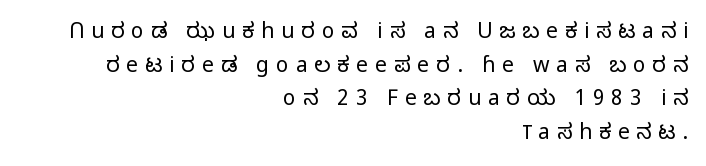
{"italic": "no", "bold": "no", "underline": "no", "align": "right", "line_spacing": "normal", "line_spacing_ratio": 1.6, "letter_spacing": "wide", "letter_spacing_em": 0.33, "glyph_px": 21}
